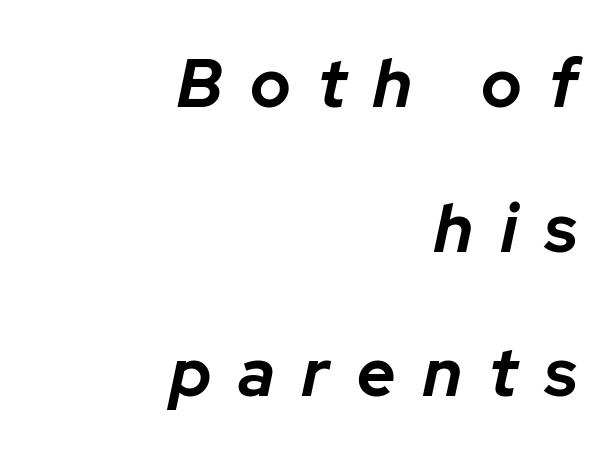
Q: Is the text bold? A: Yes.
Q: Is the text italic (slanted)? A: Yes, it leans right by about 12 degrees.
Q: Is the text underlined? A: No.
Q: How is the paragraph aligned? A: Right-aligned.
Q: Is the spacing between letters normal or unusually wide? A: Unusually wide.
Q: Is the spacing between lines tight, normal or loose? A: Loose.
Q: Width (condensed, normal, or wide)? A: Normal.
Q: Stroke contrast? A: Low.
Q: x-height? A: Medium.
Q: Monospaced? A: No.
